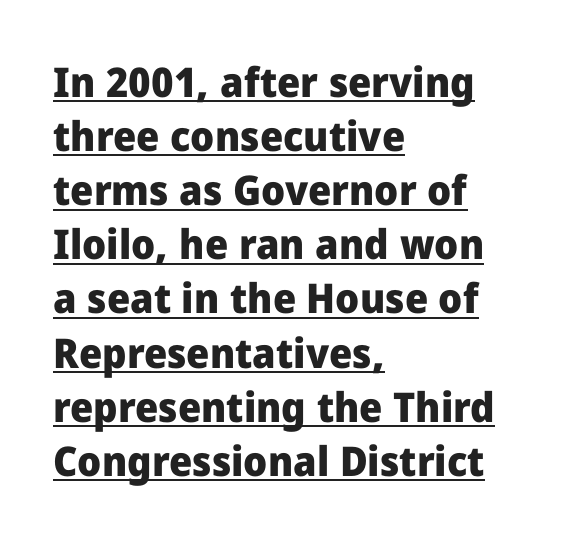
Q: Is the text bold? A: Yes.
Q: Is the text italic (slanted)? A: No, it is upright.
Q: Is the typeface a serif or a sans-serif typeface? A: Sans-serif.
Q: Is the text underlined? A: Yes.
Q: How is the paragraph aligned? A: Left-aligned.
Q: Is the spacing between letters normal or unusually wide? A: Normal.
Q: Is the spacing between lines tight, normal or loose? A: Normal.
Q: Width (condensed, normal, or wide)? A: Normal.
Q: Stroke contrast? A: Low.
Q: x-height? A: Medium.
Q: Monospaced? A: No.
